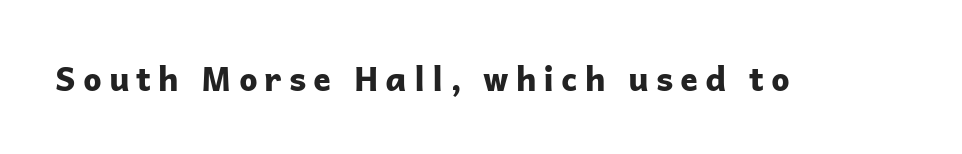
A full-strength bold gives these letters their thick strokes. The tracking jumps out immediately: characters are airy and widely separated. The baseline area is clear. Each letter keeps its own natural width here, so spacing adapts to shape.
